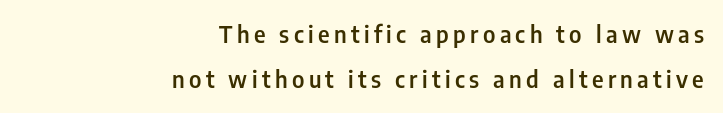
Q: Is the text bold? A: Semi-bold.
Q: Is the text italic (slanted)? A: No, it is upright.
Q: Is the text underlined? A: No.
Q: How is the paragraph aligned? A: Right-aligned.
Q: Is the spacing between lines tight, normal or loose? A: Loose.
